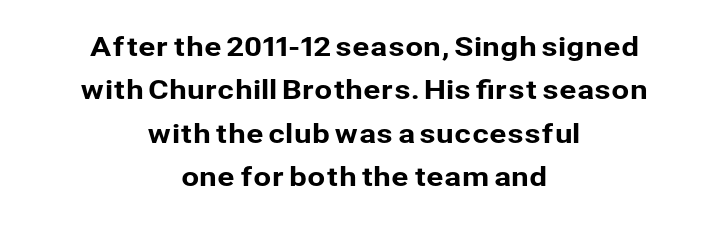
{"italic": "no", "underline": "no", "align": "center", "line_spacing": "normal", "line_spacing_ratio": 1.67, "letter_spacing": "normal", "letter_spacing_em": 0.0, "glyph_px": 26}
